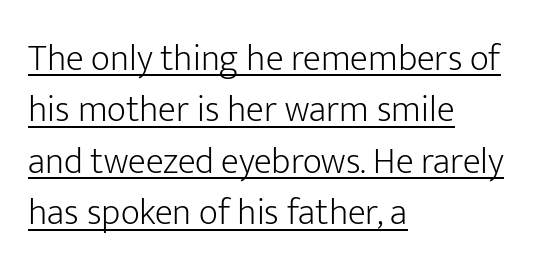
Q: Is the text bold? A: No.
Q: Is the text italic (slanted)? A: No, it is upright.
Q: Is the typeface a serif or a sans-serif typeface? A: Sans-serif.
Q: Is the text underlined? A: Yes.
Q: How is the paragraph aligned? A: Left-aligned.
Q: Is the spacing between letters normal or unusually wide? A: Normal.
Q: Is the spacing between lines tight, normal or loose? A: Normal.
Q: Width (condensed, normal, or wide)? A: Normal.
Q: Stroke contrast? A: Low.
Q: x-height? A: Medium.
Q: Monospaced? A: No.
